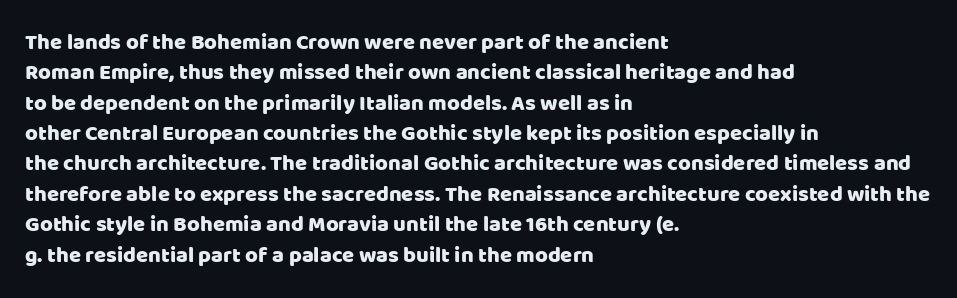
The image shows 22 px text type, upright; set left-aligned, normal line spacing (1.38x), normal letter spacing, not underlined.
